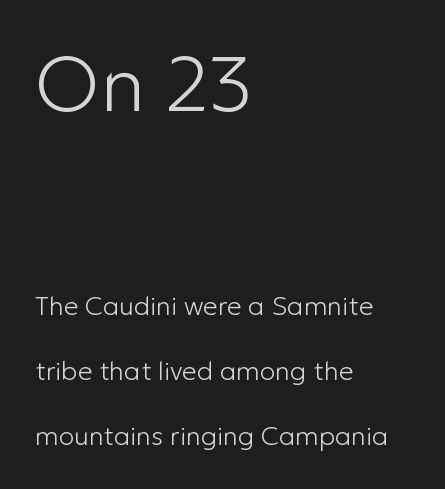
Q: Is the text bold? A: No.
Q: Is the text italic (slanted)? A: No, it is upright.
Q: Is the typeface a serif or a sans-serif typeface? A: Sans-serif.
Q: Is the text underlined? A: No.
Q: How is the paragraph aligned? A: Left-aligned.
Q: Is the spacing between letters normal or unusually wide? A: Normal.
Q: Is the spacing between lines tight, normal or loose? A: Loose.
Q: Which block of text is set in a larger size, the first (top) or the second (bottom)? A: The first (top) one.
Q: Width (condensed, normal, or wide)? A: Normal.
Q: Stroke contrast? A: Low.
Q: x-height? A: Medium.
Q: Monospaced? A: No.
